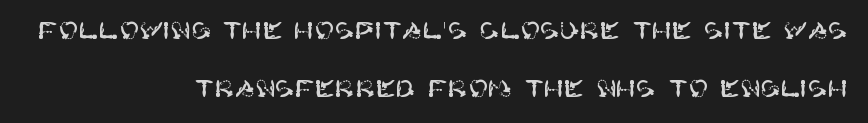
The image shows 24 px text type, upright; set right-aligned, loose line spacing (2.4x), normal letter spacing, not underlined.
